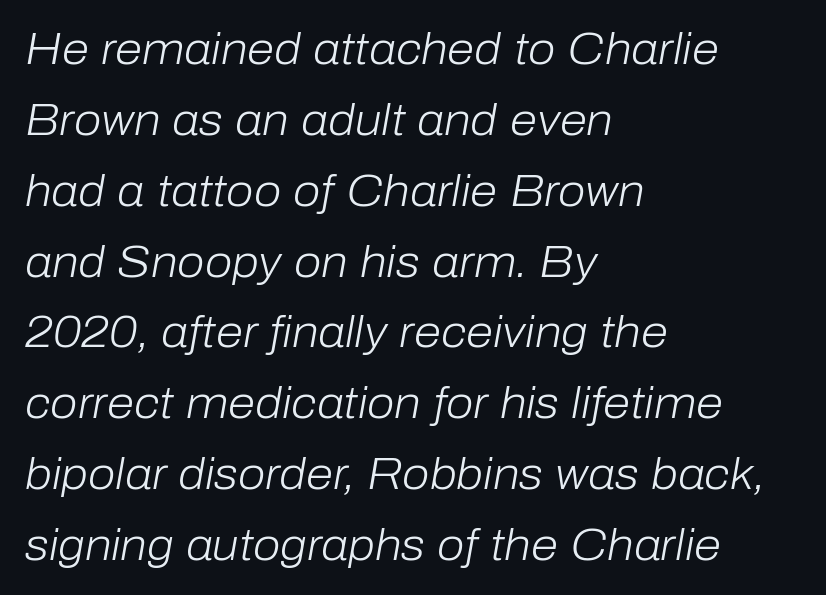
{"italic": "yes", "lean": "right", "slant_degrees": 10, "bold": "no", "weight": "light", "width": "normal", "stroke_contrast": "low", "x_height": "medium", "monospaced": "no", "underline": "no", "align": "left", "line_spacing": "normal", "line_spacing_ratio": 1.61, "letter_spacing": "normal", "letter_spacing_em": 0.0, "glyph_px": 44}
